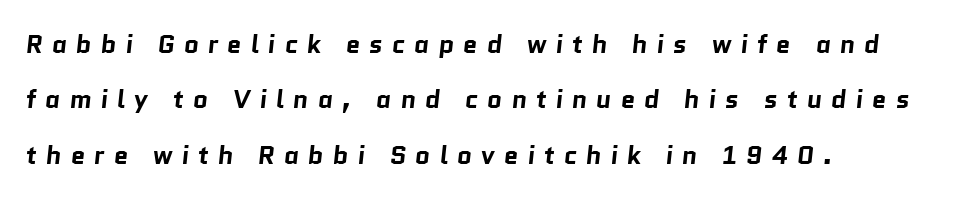
Q: Is the text bold? A: Yes.
Q: Is the text underlined? A: No.
Q: How is the paragraph aligned? A: Left-aligned.
Q: Is the spacing between letters normal or unusually wide? A: Unusually wide.
Q: Is the spacing between lines tight, normal or loose? A: Loose.
